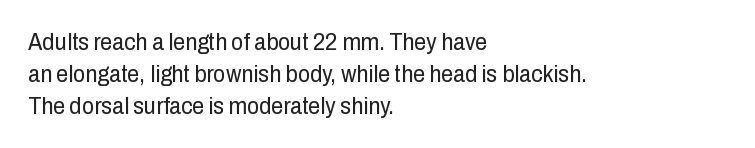
The image shows 24 px text type, upright; set left-aligned, normal line spacing (1.33x), normal letter spacing, not underlined.
